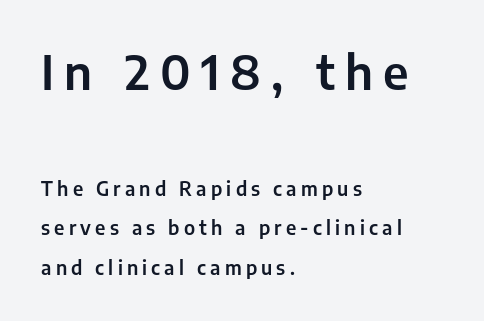
Q: Is the text italic (slanted)? A: No, it is upright.
Q: Is the typeface a serif or a sans-serif typeface? A: Sans-serif.
Q: Is the text underlined? A: No.
Q: How is the paragraph aligned? A: Left-aligned.
Q: Is the spacing between letters normal or unusually wide? A: Unusually wide.
Q: Is the spacing between lines tight, normal or loose? A: Loose.
Q: Which block of text is set in a larger size, the first (top) or the second (bottom)? A: The first (top) one.
Q: Width (condensed, normal, or wide)? A: Normal.
Q: Stroke contrast? A: Low.
Q: x-height? A: Medium.
Q: Monospaced? A: No.
